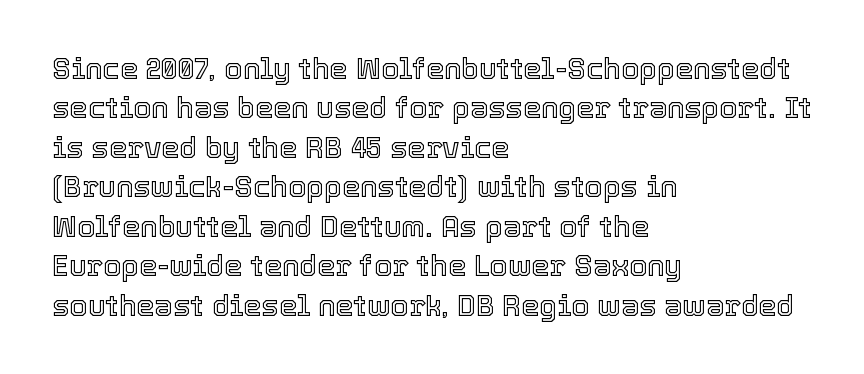
Type without underlining. Does extra space separate the letters? No, they use regular spacing. Regular leading. The axis of the letterforms is exactly vertical. The letters advance in unequal steps, a hallmark of proportional type.
